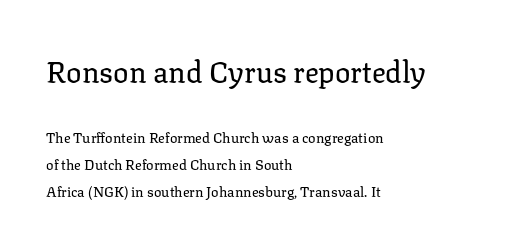
The font family rendered here belongs to the serif group. Is there much room between lines? Yes — plenty of vertical air separates them. Here the designer chose a conventional face with non-uniform glyph widths. Is the block centered? No — it sits flush against the left margin. This reads as an unemphasized weight, regular at the heaviest. These lines keep a tight, regular rhythm from letter to letter.
